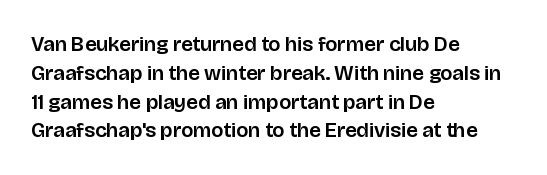
{"italic": "no", "underline": "no", "align": "left", "line_spacing": "normal", "line_spacing_ratio": 1.37, "letter_spacing": "normal", "letter_spacing_em": 0.0, "glyph_px": 21}
